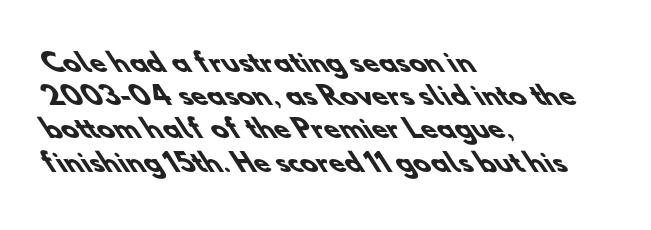
Look at the stroke-to-counter ratio: heavy, a bold. Line beginnings align vertically; line endings do not. The foot of each line stays bare and open. Rows of type keep a routine distance in the vertical direction. The passage shown has conventional tracking throughout.
